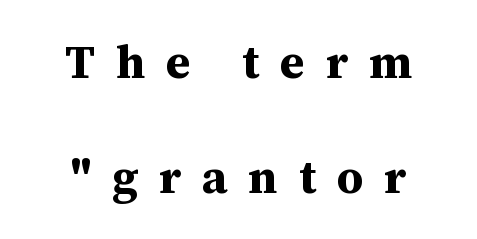
{"serif": "yes", "italic": "no", "bold": "yes", "weight": "bold", "width": "normal", "stroke_contrast": "medium", "x_height": "medium", "monospaced": "no", "underline": "no", "align": "center", "line_spacing": "loose", "line_spacing_ratio": 2.45, "letter_spacing": "wide", "letter_spacing_em": 0.44, "glyph_px": 47}
